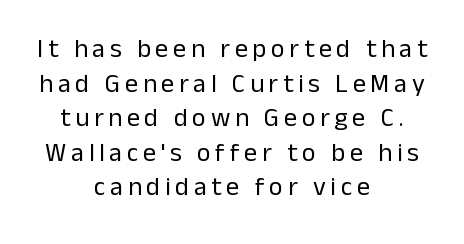
Caption: face not bold, strokes unweighted. Interline gaps are of average width in this sample. Only glyphs here, with clear space below each row. Notice how the passage keeps no hard edge, just a central spine. This sample uses an upright cut, with every glyph sitting square on the baseline.
